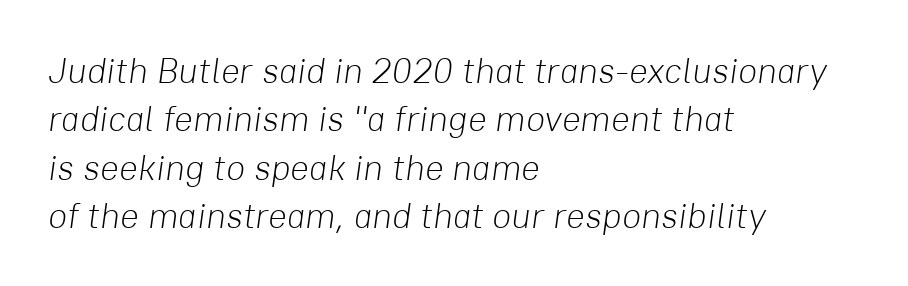
Q: Is the text bold? A: No.
Q: Is the text italic (slanted)? A: Yes, it leans right by about 8 degrees.
Q: Is the text underlined? A: No.
Q: How is the paragraph aligned? A: Left-aligned.
Q: Is the spacing between letters normal or unusually wide? A: Normal.
Q: Is the spacing between lines tight, normal or loose? A: Normal.
Q: Width (condensed, normal, or wide)? A: Normal.
Q: Stroke contrast? A: Low.
Q: x-height? A: Medium.
Q: Monospaced? A: No.
